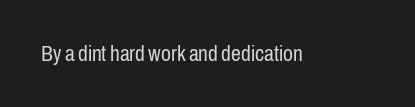
The image shows 22 px text type, upright; set normal letter spacing, not underlined.
